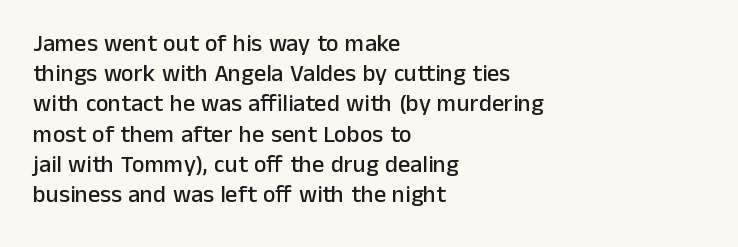
{"italic": "no", "underline": "no", "align": "left", "line_spacing": "normal", "line_spacing_ratio": 1.26, "letter_spacing": "normal", "letter_spacing_em": 0.0, "glyph_px": 24}
